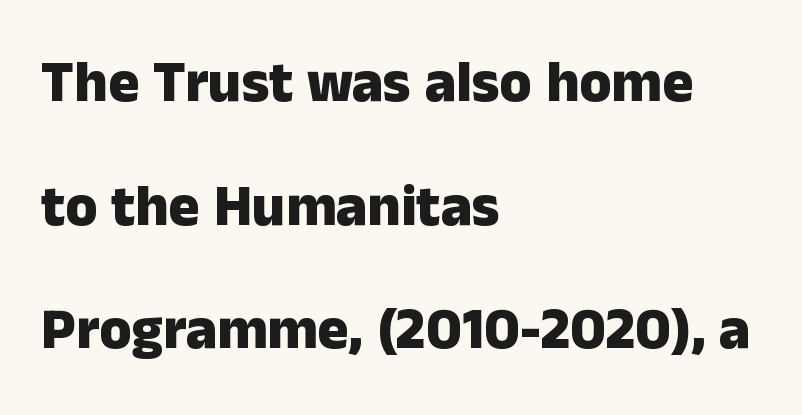
{"serif": "no", "italic": "no", "bold": "yes", "weight": "heavy", "width": "normal", "stroke_contrast": "low", "x_height": "medium", "monospaced": "no", "underline": "no", "align": "left", "line_spacing": "loose", "line_spacing_ratio": 2.13, "letter_spacing": "normal", "letter_spacing_em": 0.0, "glyph_px": 58}
